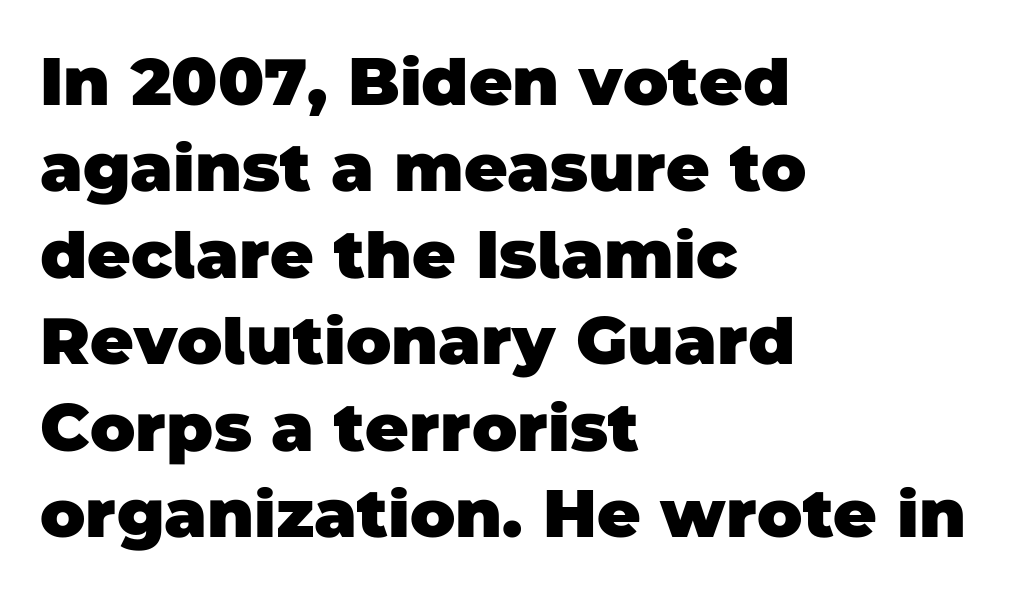
Q: Is the text bold? A: Yes.
Q: Is the typeface a serif or a sans-serif typeface? A: Sans-serif.
Q: Is the text underlined? A: No.
Q: How is the paragraph aligned? A: Left-aligned.
Q: Is the spacing between letters normal or unusually wide? A: Normal.
Q: Is the spacing between lines tight, normal or loose? A: Normal.
Q: Width (condensed, normal, or wide)? A: Normal.
Q: Stroke contrast? A: Low.
Q: x-height? A: Large.
Q: Monospaced? A: No.
